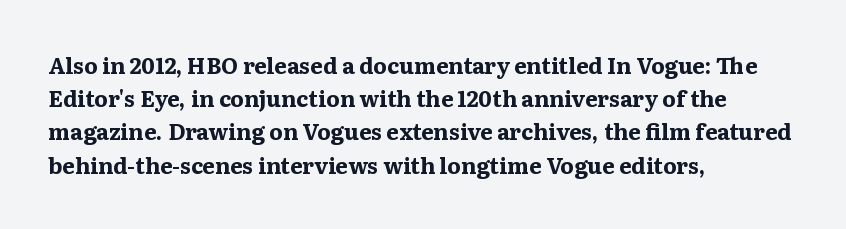
Leading matches the norm, producing a regular column. The area under the type is left untouched. Does extra space separate the letters? No, they use regular spacing. These lines were composed using upright roman letters.
